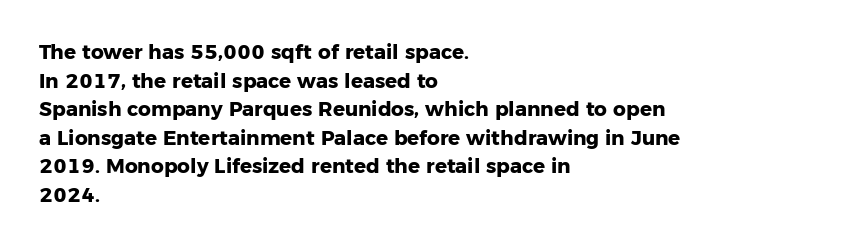
This sample uses an upright cut, with every glyph sitting square on the baseline. Only glyphs here, with clear space below each row. Visually the block forms a straight wall on the left and a jagged coastline on the right. Its strokes are broad and dark, the hallmark of bold type. This block has exactly the height ordinary leading produces. The passage shown has conventional tracking throughout.
